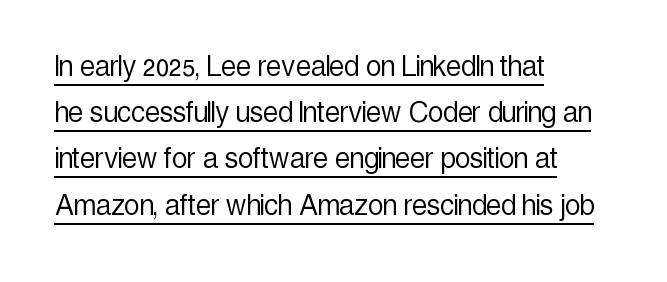
The image shows 34 px light, condensed sans-serif type, upright; set left-aligned, normal line spacing (1.36x), normal letter spacing, underlined; a medium x-height.
